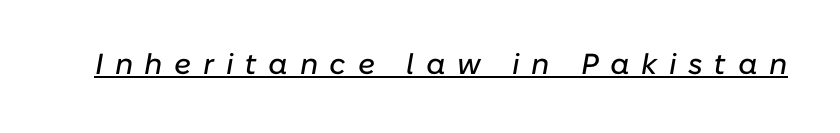
This rendering features underlined lettering. Varying glyph widths throughout — classic text-font behaviour. The rendering inserts visible extra space after every character. The glyphs look as if they've been sheared to an angle.
